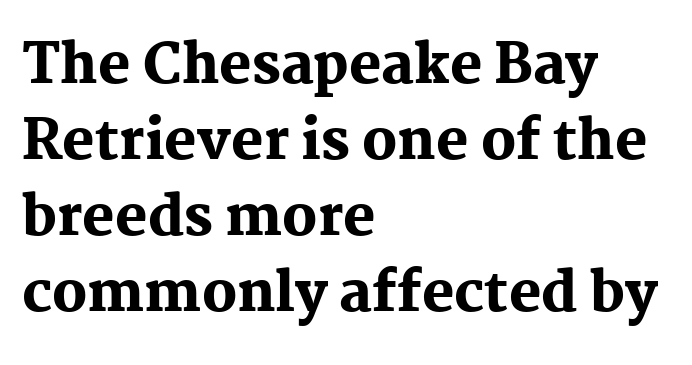
Q: Is the text bold? A: Yes.
Q: Is the text italic (slanted)? A: No, it is upright.
Q: Is the typeface a serif or a sans-serif typeface? A: Serif.
Q: Is the text underlined? A: No.
Q: How is the paragraph aligned? A: Left-aligned.
Q: Is the spacing between letters normal or unusually wide? A: Normal.
Q: Is the spacing between lines tight, normal or loose? A: Normal.
Q: Width (condensed, normal, or wide)? A: Normal.
Q: Stroke contrast? A: Medium.
Q: x-height? A: Medium.
Q: Monospaced? A: No.
